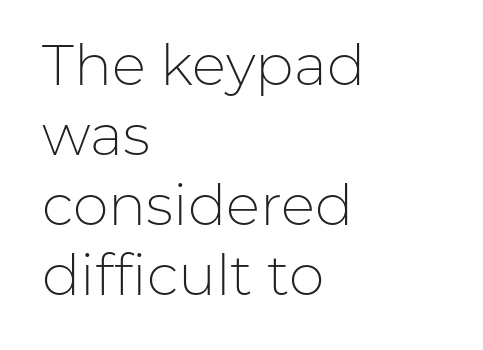
{"serif": "no", "italic": "no", "bold": "no", "weight": "light", "width": "normal", "stroke_contrast": "low", "x_height": "medium", "monospaced": "no", "underline": "no", "align": "left", "line_spacing_ratio": 1.23, "letter_spacing": "normal", "letter_spacing_em": 0.0, "glyph_px": 57}
